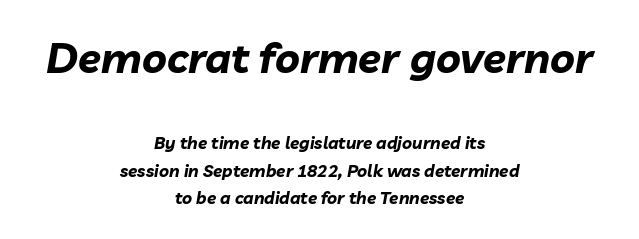
The image shows 42 px bold type, italic (leaning right); set centered, normal line spacing (1.61x), normal letter spacing, not underlined; the first (top) block is 2.47x larger; low stroke contrast and a medium x-height.
